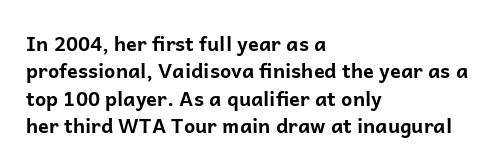
{"italic": "no", "bold": "yes", "underline": "no", "align": "left", "line_spacing": "normal", "line_spacing_ratio": 1.37, "letter_spacing": "normal", "letter_spacing_em": 0.0, "glyph_px": 20}
